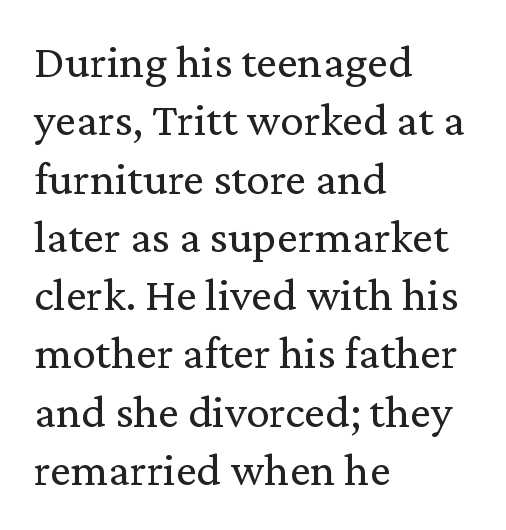
Honestly, the letter spacing is just normal — you wouldn't notice it. Looks like regular typesetting: each glyph gets only the width it needs. Stroke mass is kept to a normal reading level or below. Letterform terminals end in serifs throughout the passage. Ascenders rise straight up at ninety degrees. A student would call this left alignment; a typographer would say flush left, rag right.
